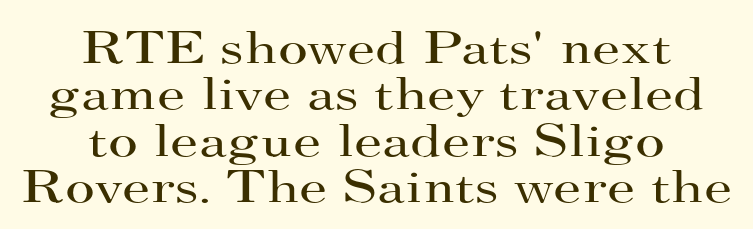
Q: Is the text bold? A: No.
Q: Is the text italic (slanted)? A: No, it is upright.
Q: Is the typeface a serif or a sans-serif typeface? A: Serif.
Q: Is the text underlined? A: No.
Q: How is the paragraph aligned? A: Centered.
Q: Is the spacing between letters normal or unusually wide? A: Normal.
Q: Is the spacing between lines tight, normal or loose? A: Tight.
Q: Width (condensed, normal, or wide)? A: Wide.
Q: Stroke contrast? A: High.
Q: x-height? A: Small.
Q: Monospaced? A: No.
